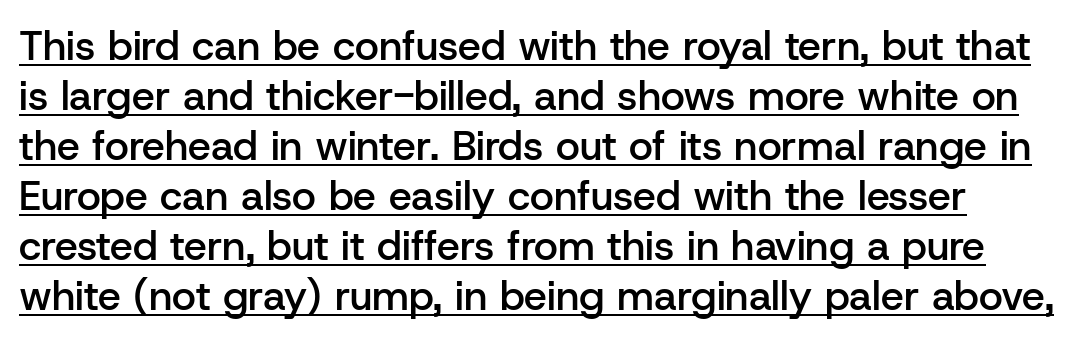
Every word sits above its own underline. Italic: no, the glyphs are upright roman. Heft: intermediate — a semibold. The rendering uses natural spacing where letterforms have individual widths. Short note: letters normally spaced.
